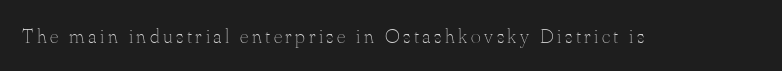
{"italic": "no", "bold": "no", "underline": "no", "glyph_px": 21}
